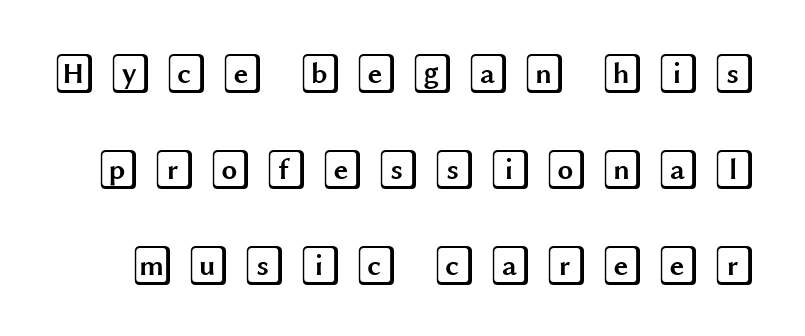
Baseline-to-baseline distance is far greater than the letter height. The tracking reads as deliberately expanded to a designer's eye. The strip under each line holds only bare page. Vertical strokes here are truly vertical.
